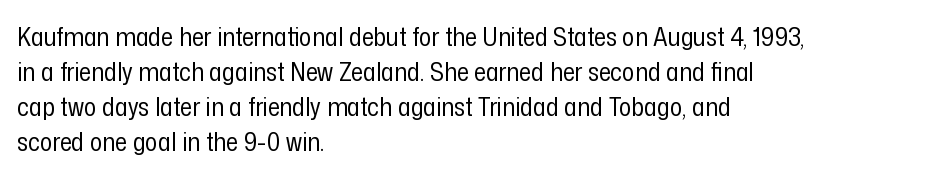
How are the letters spaced? Ordinarily, with no added tracking. Has an underline been added? It has not. Honestly, the row spacing looks completely unremarkable. The font is comparable to plain body text, perhaps lighter. Visually the block forms a straight wall on the left and a jagged coastline on the right.
